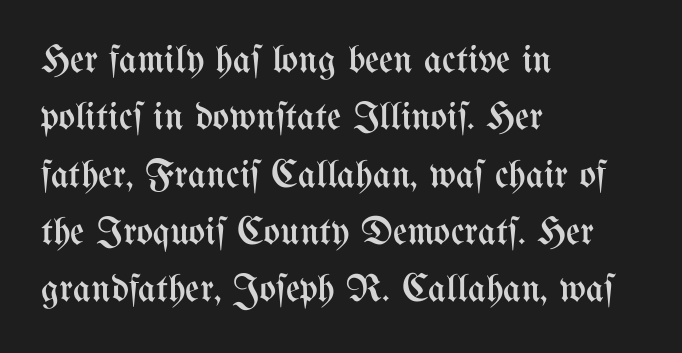
A quiet, ordinary-to-light weight characterises the typeface. The lines sit at an ordinary, default distance from one another. The font's upright variant was chosen for this text. The zone under the glyphs is completely vacant.
